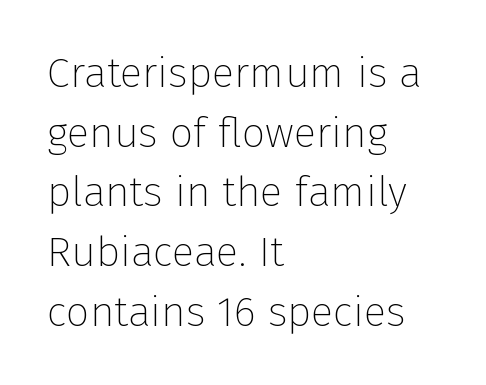
Posture: straight, roman, zero tilt. The gap between lines stays unmarked. You could not count columns in this text — the font is proportionally spaced. This rendering employs a face without finishing strokes, i.e., a sans-serif. The letterforms sit shoulder to shoulder at normal distance.
